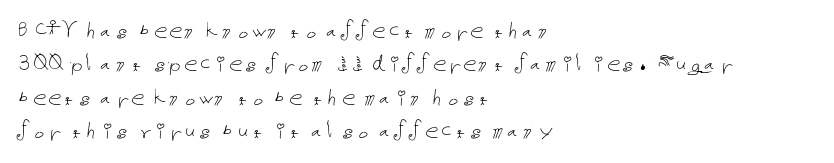
No letter is thick-stroked: the sample isn't bold. This rendering leaves character spacing at its baseline value. A bare baseline throughout the passage. Line beginnings align vertically; line endings do not. This sample uses an upright cut, with every glyph sitting square on the baseline.
